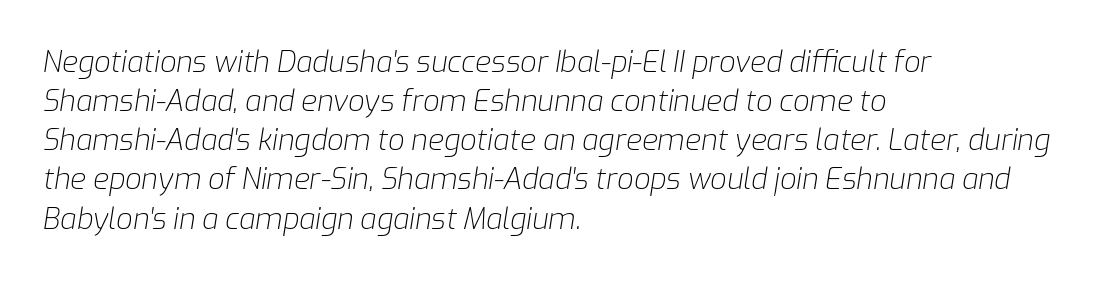
Q: Is the text bold? A: No.
Q: Is the text italic (slanted)? A: Yes, it leans right by about 9 degrees.
Q: Is the text underlined? A: No.
Q: How is the paragraph aligned? A: Left-aligned.
Q: Is the spacing between letters normal or unusually wide? A: Normal.
Q: Is the spacing between lines tight, normal or loose? A: Normal.
Q: Width (condensed, normal, or wide)? A: Normal.
Q: Stroke contrast? A: Low.
Q: x-height? A: Medium.
Q: Monospaced? A: No.
